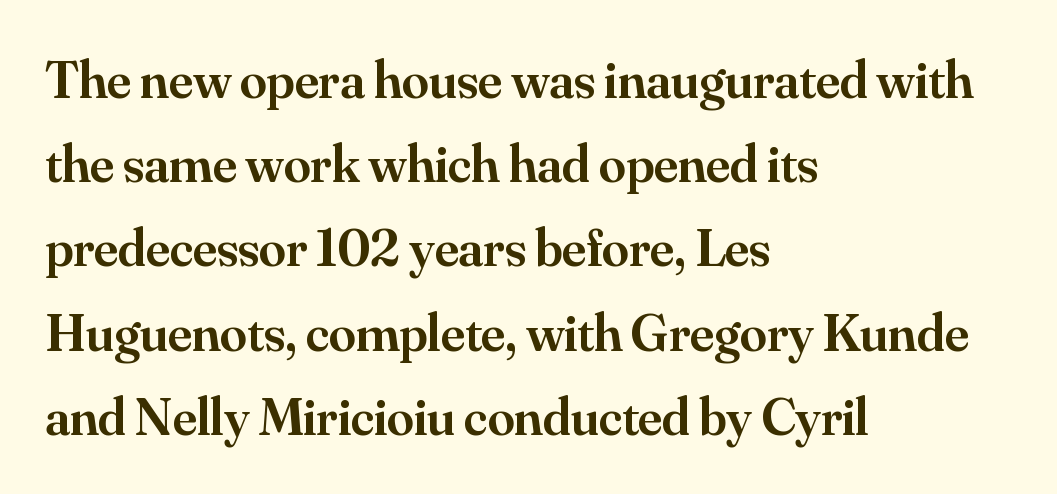
If you drew a line through each stem, it would be perfectly vertical. Evenly set lines give the paragraph a standard silhouette. Font category for this specimen: serif. Each letter keeps its own natural width here, so spacing adapts to shape.
